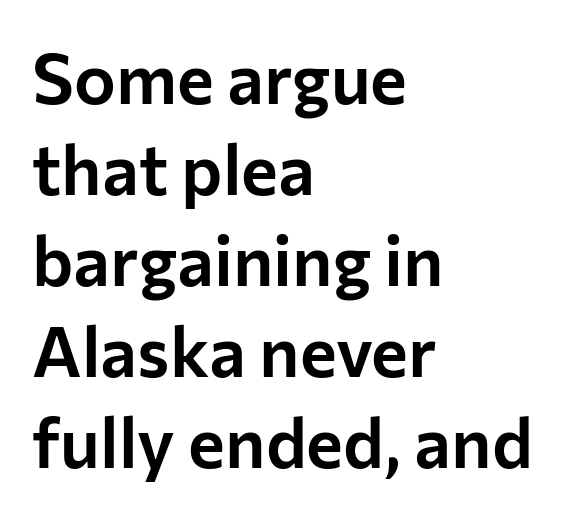
{"serif": "no", "italic": "no", "width": "normal", "stroke_contrast": "low", "x_height": "medium", "monospaced": "no", "underline": "no", "align": "left", "line_spacing": "normal", "line_spacing_ratio": 1.3, "letter_spacing": "normal", "letter_spacing_em": 0.0, "glyph_px": 70}
